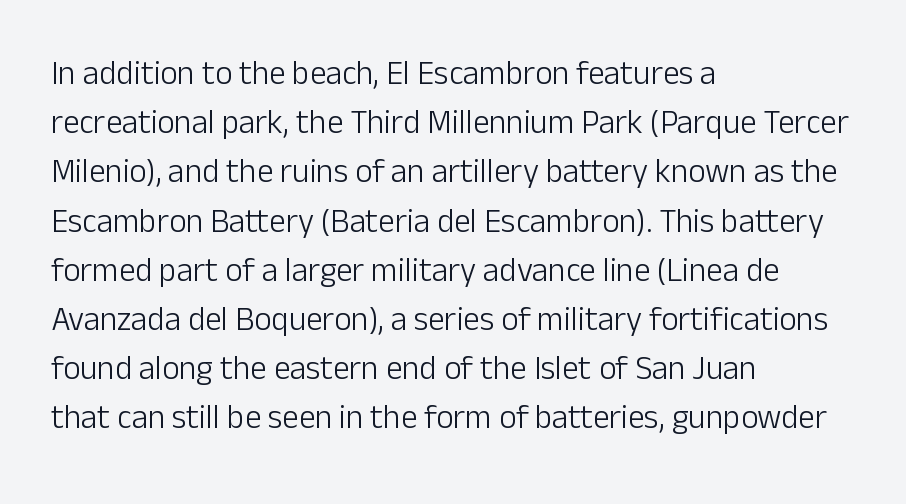
The image shows 33 px light sans-serif type, upright; set left-aligned, normal line spacing (1.49x), normal letter spacing, not underlined; low stroke contrast and a medium x-height.
